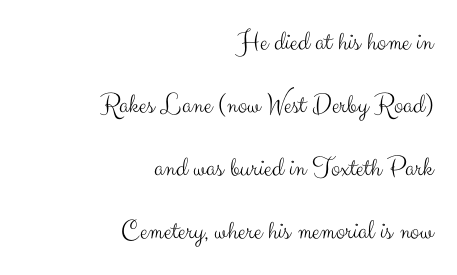
The image shows 28 px light sans-serif type; set right-aligned, loose line spacing (2.25x), normal letter spacing, not underlined; medium stroke contrast and a small x-height.
